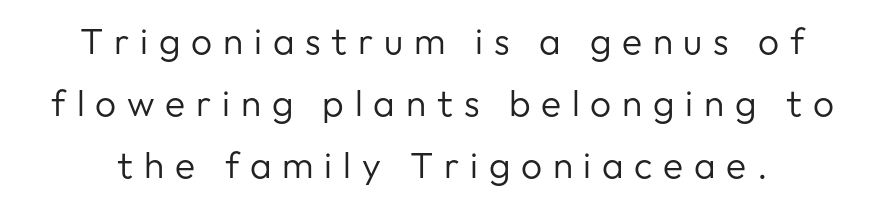
The image shows 37 px regular-weight sans-serif type, upright; set normal line spacing (1.68x), unusually wide letter spacing (+0.29 em), not underlined; low stroke contrast and a medium x-height.
